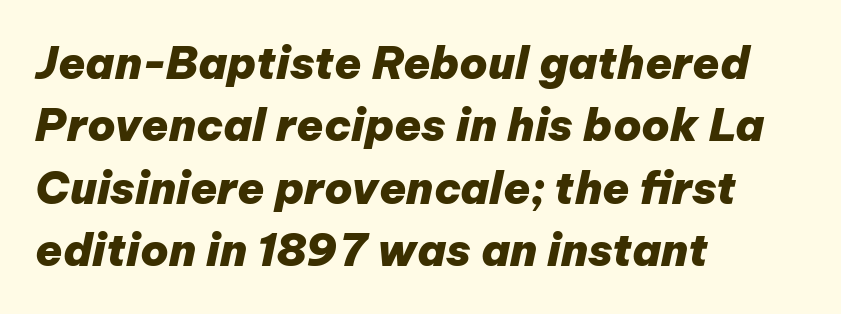
Nobody touched the tracking dial on this one. The rendering applies a slant to the glyphs. No word sits above an underline. The face used here is proportionally spaced, like ordinary book or web type. If you drew a ruler down the left edge, every line would touch it. Set as a true bold cut, around the 700 mark.
